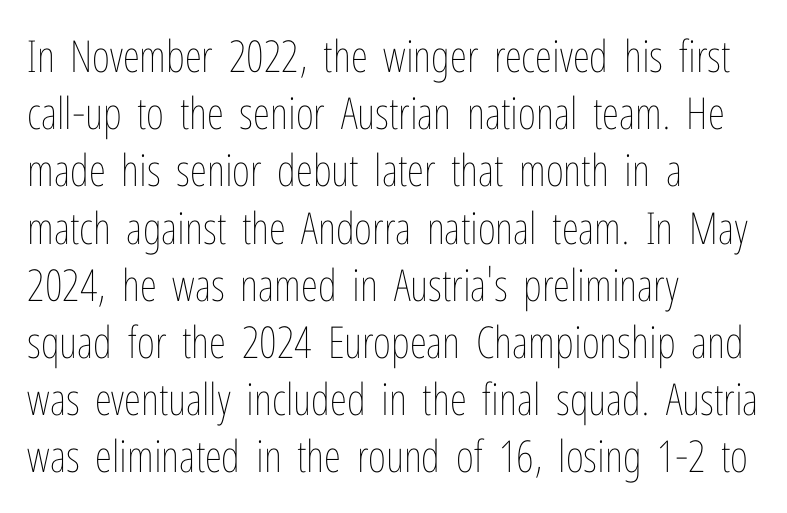
The image shows 44 px thin, condensed type, upright; set left-aligned, normal line spacing (1.3x), normal letter spacing, not underlined; low stroke contrast and a medium x-height.
